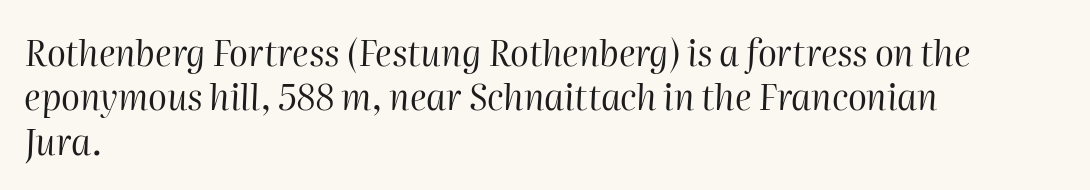
{"italic": "yes", "lean": "right", "slant_degrees": 2, "bold": "no", "weight": "regular", "width": "normal", "stroke_contrast": "high", "x_height": "medium", "monospaced": "no", "underline": "no", "align": "left", "line_spacing": "normal", "line_spacing_ratio": 1.27, "letter_spacing": "normal", "letter_spacing_em": 0.0, "glyph_px": 35}
